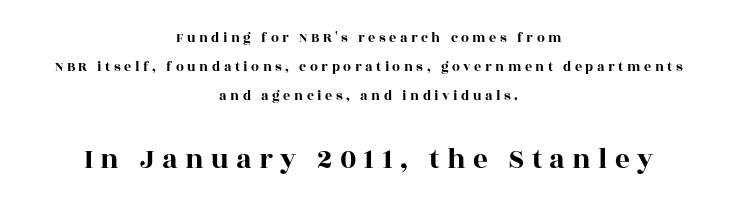
Q: Is the text italic (slanted)? A: No, it is upright.
Q: Is the typeface a serif or a sans-serif typeface? A: Serif.
Q: Is the text underlined? A: No.
Q: How is the paragraph aligned? A: Centered.
Q: Is the spacing between letters normal or unusually wide? A: Unusually wide.
Q: Is the spacing between lines tight, normal or loose? A: Loose.
Q: Which block of text is set in a larger size, the first (top) or the second (bottom)? A: The second (bottom) one.
Q: Width (condensed, normal, or wide)? A: Wide.
Q: x-height? A: Large.
Q: Monospaced? A: No.
